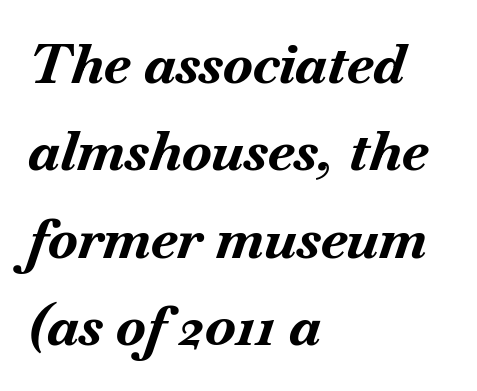
The image shows 55 px bold type, italic (leaning right); set left-aligned, normal line spacing (1.59x), normal letter spacing, not underlined; medium stroke contrast and a small x-height.
